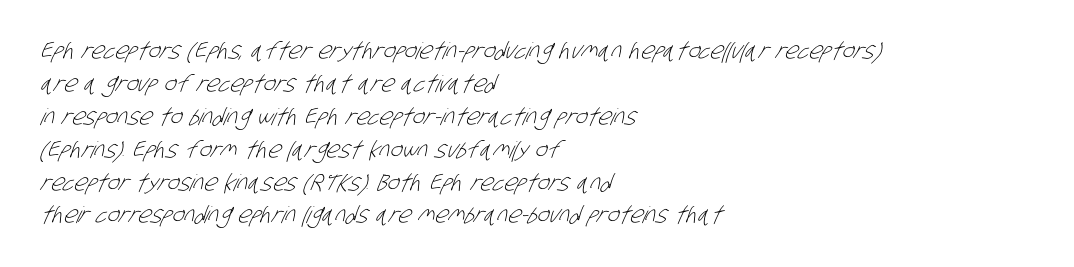
{"bold": "no", "underline": "no", "align": "left", "line_spacing": "normal", "line_spacing_ratio": 1.43, "letter_spacing": "normal", "letter_spacing_em": 0.0, "glyph_px": 23}
